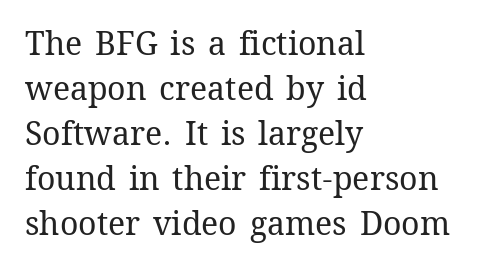
{"italic": "no", "bold": "no", "weight": "regular", "width": "normal", "stroke_contrast": "medium", "x_height": "medium", "monospaced": "no", "underline": "no", "align": "left", "line_spacing": "normal", "line_spacing_ratio": 1.41, "letter_spacing": "normal", "letter_spacing_em": 0.0, "glyph_px": 32}
